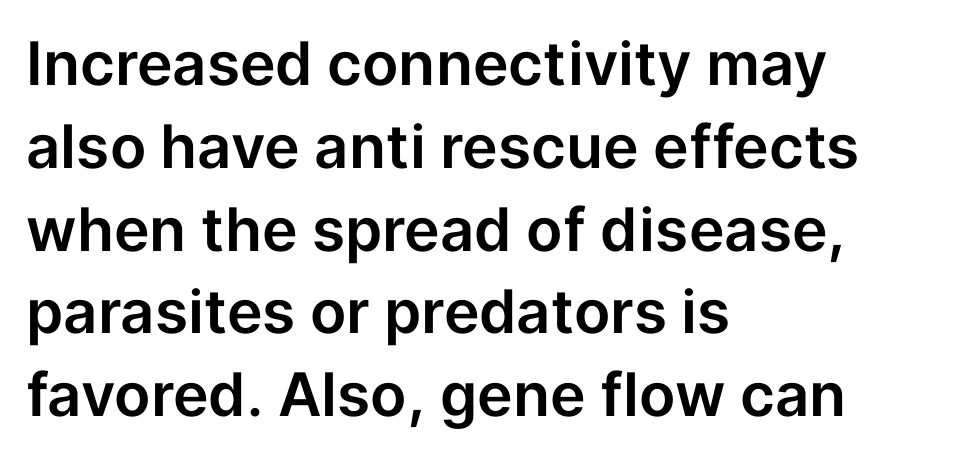
{"serif": "no", "italic": "no", "width": "normal", "stroke_contrast": "low", "x_height": "medium", "monospaced": "no", "underline": "no", "align": "left", "line_spacing": "normal", "line_spacing_ratio": 1.38, "letter_spacing": "normal", "letter_spacing_em": 0.0, "glyph_px": 60}
